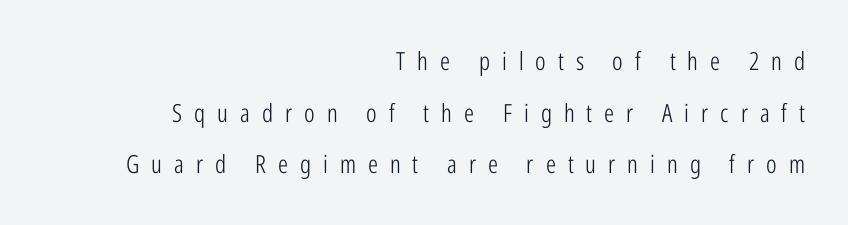
{"italic": "no", "bold": "no", "underline": "no", "align": "right", "line_spacing": "loose", "line_spacing_ratio": 2.07, "letter_spacing": "wide", "letter_spacing_em": 0.48, "glyph_px": 25}
